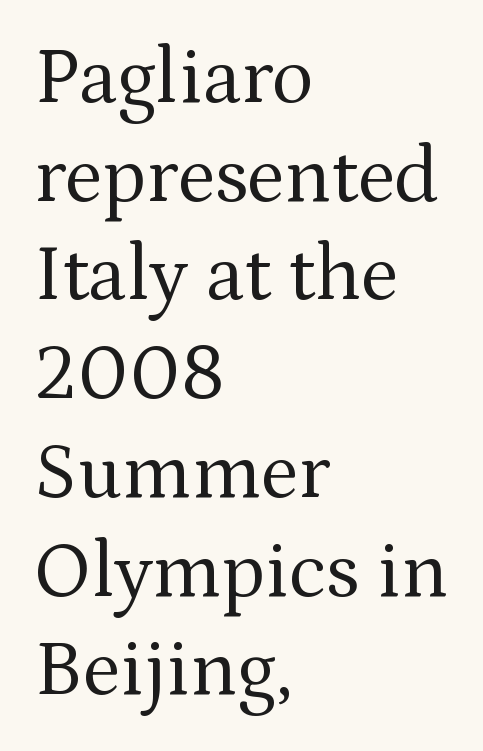
Varying glyph widths throughout — classic text-font behaviour. Clear beneath every line of the passage. The typesetting does not lean heavy: it is not bold. Does extra space separate the letters? No, they use regular spacing. Stroke terminals: seriffed.
